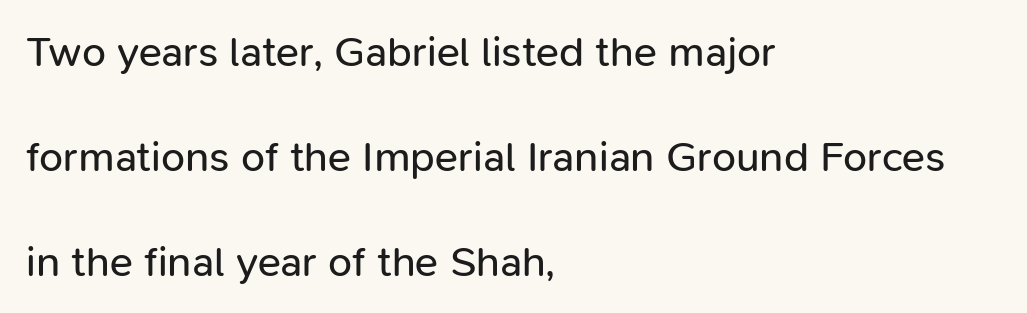
The image shows 43 px regular-weight sans-serif type, upright; set left-aligned, loose line spacing (2.44x), normal letter spacing, not underlined; low stroke contrast and a medium x-height.
